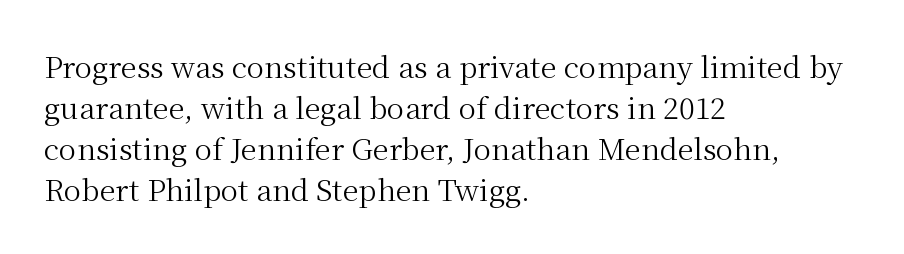
Q: Is the text bold? A: No.
Q: Is the text italic (slanted)? A: No, it is upright.
Q: Is the typeface a serif or a sans-serif typeface? A: Serif.
Q: Is the text underlined? A: No.
Q: How is the paragraph aligned? A: Left-aligned.
Q: Is the spacing between letters normal or unusually wide? A: Normal.
Q: Is the spacing between lines tight, normal or loose? A: Normal.
Q: Width (condensed, normal, or wide)? A: Normal.
Q: Stroke contrast? A: Medium.
Q: x-height? A: Medium.
Q: Monospaced? A: No.
